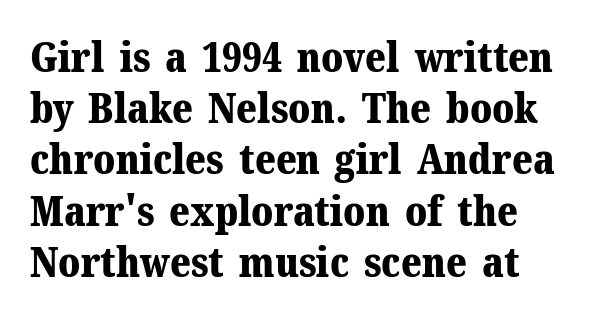
Posture: vertical. Compared with an ordinary text face, these strokes are far heavier — a full bold. Think of a printed novel: that variable character pitch is what you see here. Letter spacing: default. Anything drawn beneath the words? Only blank space. Font category for this specimen: serif.
